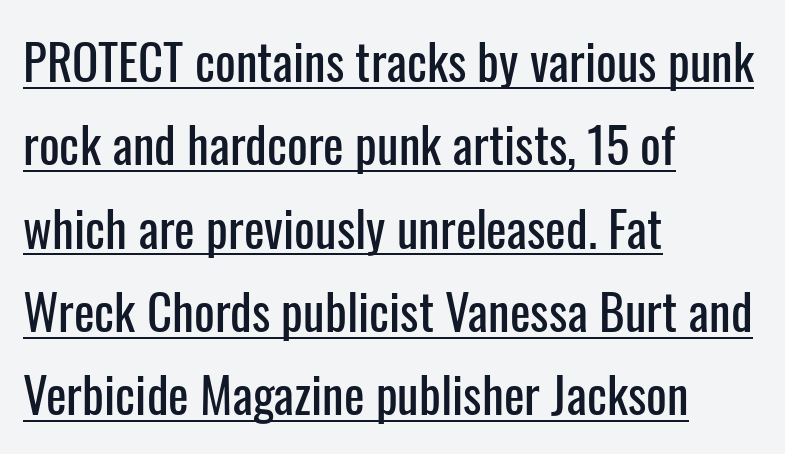
Q: Is the text italic (slanted)? A: No, it is upright.
Q: Is the typeface a serif or a sans-serif typeface? A: Sans-serif.
Q: Is the text underlined? A: Yes.
Q: How is the paragraph aligned? A: Left-aligned.
Q: Is the spacing between letters normal or unusually wide? A: Normal.
Q: Is the spacing between lines tight, normal or loose? A: Normal.
Q: Width (condensed, normal, or wide)? A: Condensed.
Q: Stroke contrast? A: Low.
Q: x-height? A: Medium.
Q: Monospaced? A: No.
